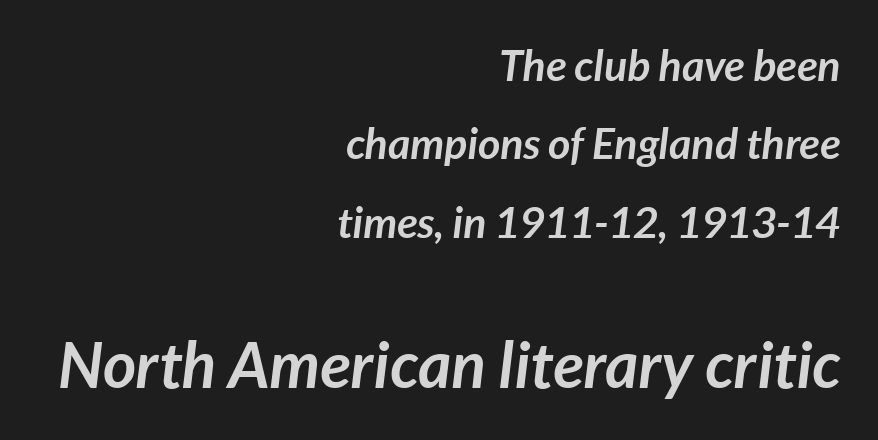
Plenty of ink on the page — the face is bold. A typesetter would call this proportional, since set widths differ per character. Reading down the block, your eye finds every line finishing at a fixed right position. Standard letterfit; no display-style spreading of the glyphs. This rendering features lettering with no underline. The whole block is typeset with a tilt.
